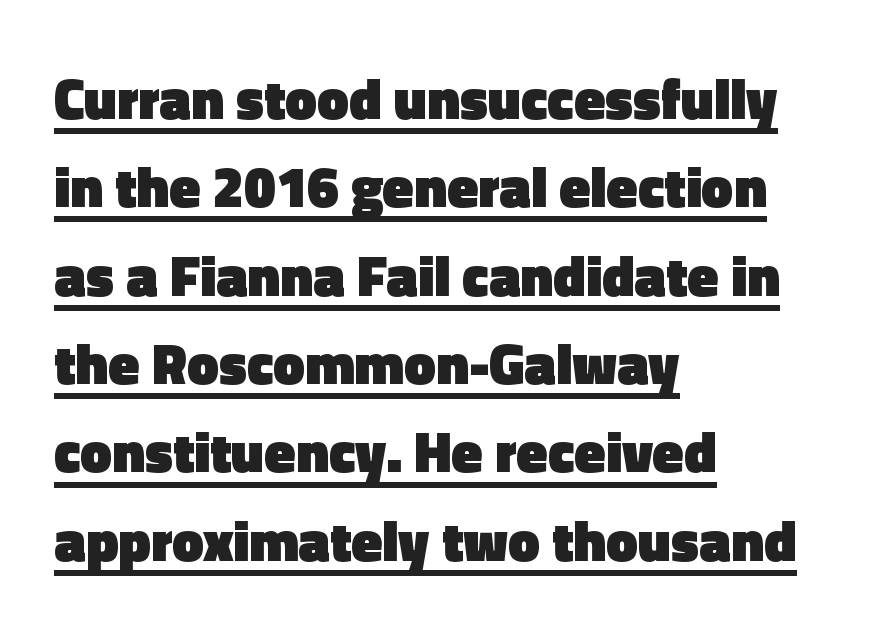
Q: Is the text bold? A: Yes.
Q: Is the text italic (slanted)? A: No, it is upright.
Q: Is the typeface a serif or a sans-serif typeface? A: Sans-serif.
Q: Is the text underlined? A: Yes.
Q: How is the paragraph aligned? A: Left-aligned.
Q: Is the spacing between letters normal or unusually wide? A: Normal.
Q: Is the spacing between lines tight, normal or loose? A: Normal.
Q: Width (condensed, normal, or wide)? A: Normal.
Q: x-height? A: Medium.
Q: Monospaced? A: No.
